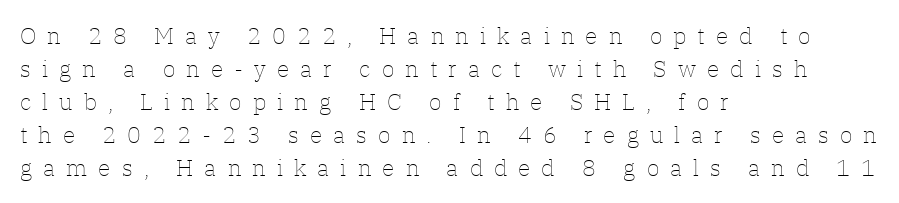
Reading down the column, the eye jumps a familiar distance to each next line. Ink coverage per letter is moderate at most. Spacing between characters has been opened up far beyond the box default. Words float on clear page, feet unadorned. A student would call this left alignment; a typographer would say flush left, rag right. Quick note: not italic, upright.
